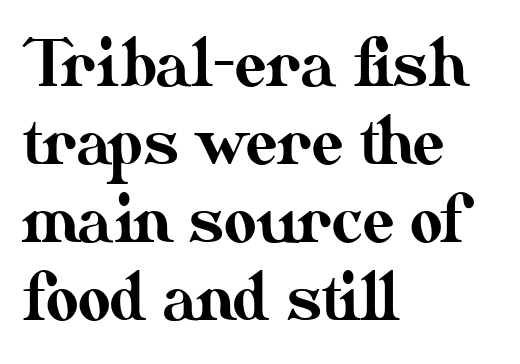
Characters remain perfectly vertical along every line. The face used here is proportionally spaced, like ordinary book or web type. Descender tails drop into unmarked territory. Between one letter and the next there's only the usual sliver of space. This sample is left-justified, so line endings fall wherever the words run out.
